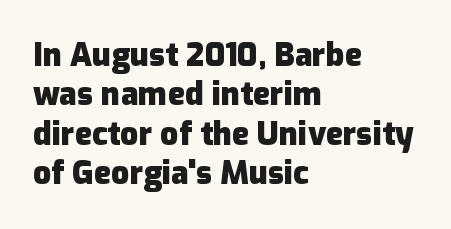
{"serif": "no", "italic": "no", "bold": "yes", "weight": "heavy", "width": "normal", "stroke_contrast": "low", "x_height": "medium", "monospaced": "no", "underline": "no", "align": "left", "line_spacing_ratio": 1.23, "letter_spacing": "normal", "letter_spacing_em": 0.0, "glyph_px": 32}
